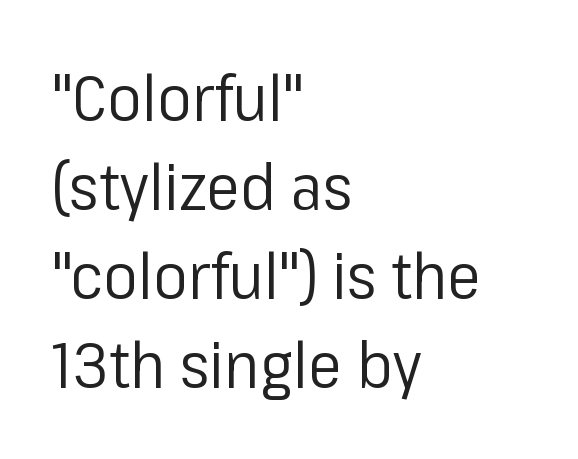
{"serif": "no", "italic": "no", "bold": "no", "weight": "regular", "width": "normal", "stroke_contrast": "low", "x_height": "medium", "monospaced": "no", "underline": "no", "align": "left", "line_spacing": "normal", "line_spacing_ratio": 1.39, "letter_spacing": "normal", "letter_spacing_em": 0.0, "glyph_px": 64}
